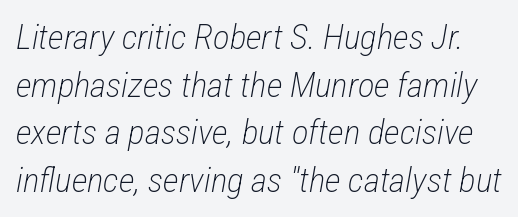
Q: Is the text bold? A: No.
Q: Is the text italic (slanted)? A: Yes, it leans right by about 12 degrees.
Q: Is the text underlined? A: No.
Q: Is the spacing between letters normal or unusually wide? A: Normal.
Q: Is the spacing between lines tight, normal or loose? A: Normal.
Q: Width (condensed, normal, or wide)? A: Condensed.
Q: Stroke contrast? A: Low.
Q: x-height? A: Medium.
Q: Monospaced? A: No.
